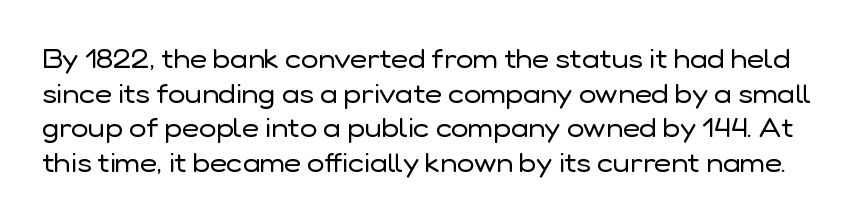
Q: Is the text bold? A: No.
Q: Is the text italic (slanted)? A: No, it is upright.
Q: Is the text underlined? A: No.
Q: Is the spacing between letters normal or unusually wide? A: Normal.
Q: Is the spacing between lines tight, normal or loose? A: Normal.
